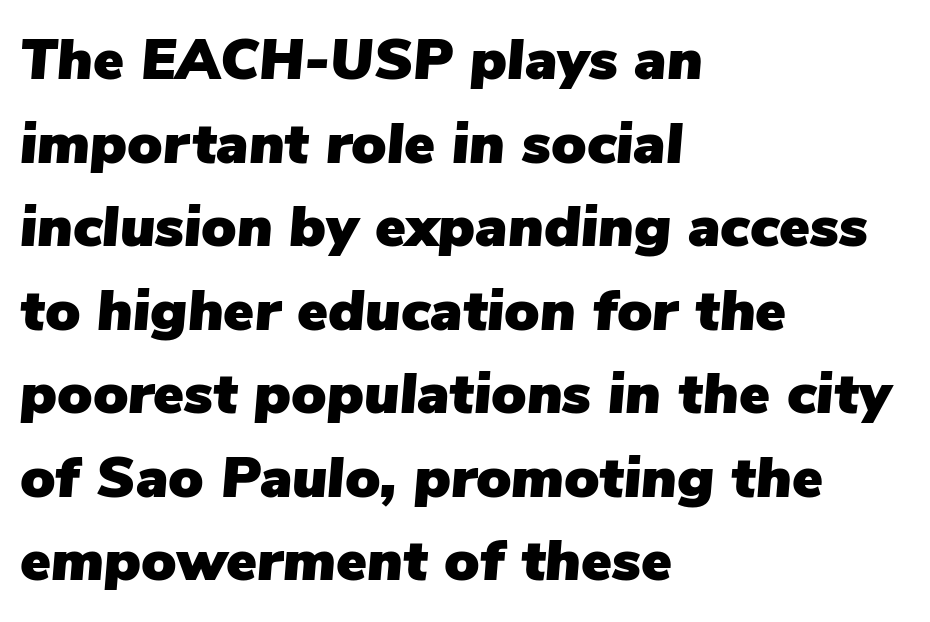
{"italic": "yes", "lean": "right", "slant_degrees": 5, "width": "normal", "stroke_contrast": "low", "x_height": "medium", "monospaced": "no", "underline": "no", "align": "left", "line_spacing": "normal", "line_spacing_ratio": 1.44, "letter_spacing": "normal", "letter_spacing_em": 0.0, "glyph_px": 58}
